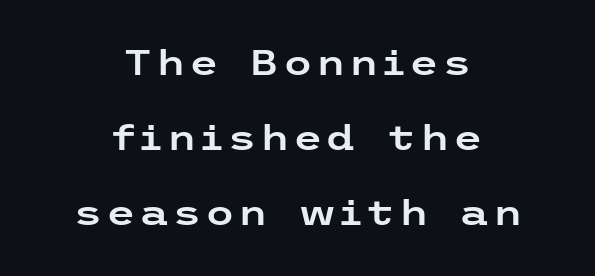
The image shows 34 px wide sans-serif type, upright; set centered, loose line spacing (2.2x), not underlined; low stroke contrast and a medium x-height.
